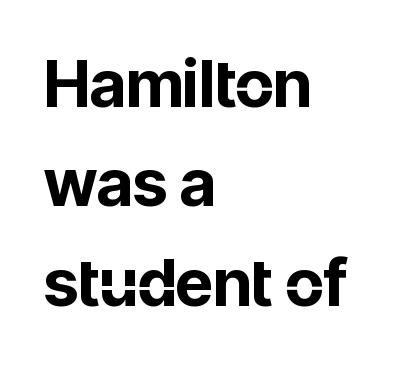
The image shows 65 px bold sans-serif type, upright; set left-aligned, normal line spacing (1.53x), normal letter spacing, not underlined; low stroke contrast and a medium x-height.
